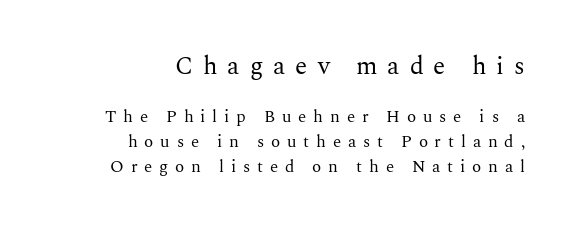
{"italic": "no", "bold": "no", "underline": "no", "align": "right", "line_spacing": "normal", "line_spacing_ratio": 1.48, "letter_spacing": "wide", "letter_spacing_em": 0.4, "larger_block": "first", "size_ratio": 1.47, "glyph_px": 25}
